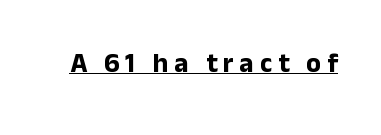
Strokes here are thick enough to call this a true bold. The type sits square on the baseline with zero lean. Short note: letters widely spaced. These characters rest on top of a visible drawn line.
